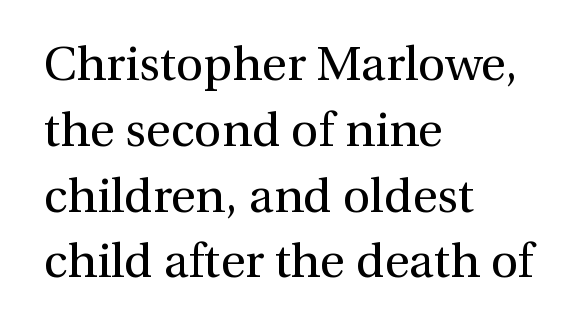
Q: Is the text bold? A: No.
Q: Is the text italic (slanted)? A: No, it is upright.
Q: Is the typeface a serif or a sans-serif typeface? A: Serif.
Q: Is the text underlined? A: No.
Q: How is the paragraph aligned? A: Left-aligned.
Q: Is the spacing between letters normal or unusually wide? A: Normal.
Q: Is the spacing between lines tight, normal or loose? A: Normal.
Q: Width (condensed, normal, or wide)? A: Normal.
Q: Stroke contrast? A: Medium.
Q: x-height? A: Medium.
Q: Monospaced? A: No.
